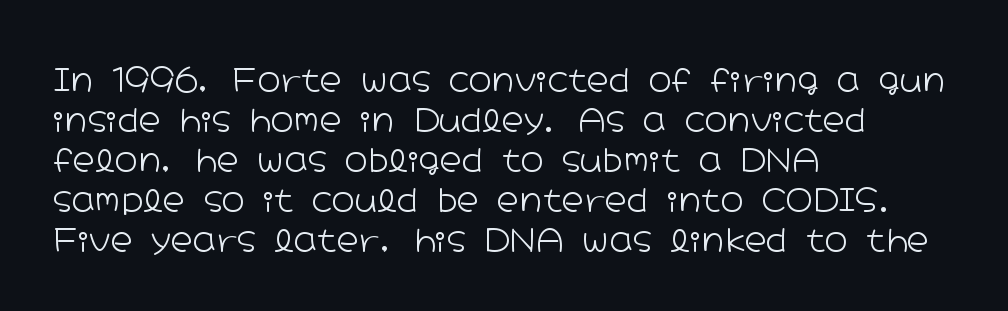
{"serif": "no", "italic": "no", "bold": "no", "weight": "light", "width": "wide", "stroke_contrast": "low", "x_height": "medium", "monospaced": "no", "underline": "no", "align": "left", "line_spacing": "normal", "line_spacing_ratio": 1.29, "letter_spacing": "normal", "letter_spacing_em": 0.0, "glyph_px": 31}
